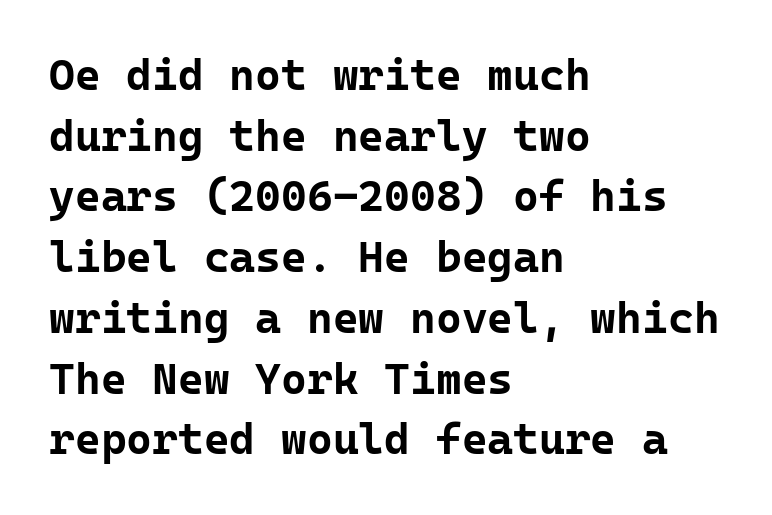
The image shows 44 px bold sans-serif type, upright, monospaced; set left-aligned, normal line spacing (1.38x), normal letter spacing, not underlined; low stroke contrast and a medium x-height.
